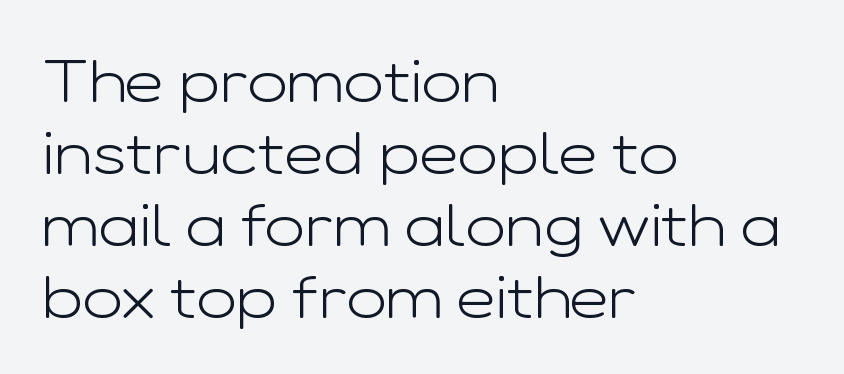
The image shows 60 px light, wide sans-serif type, upright; set left-aligned, line spacing 1.2x, normal letter spacing, not underlined; low stroke contrast and a medium x-height.
